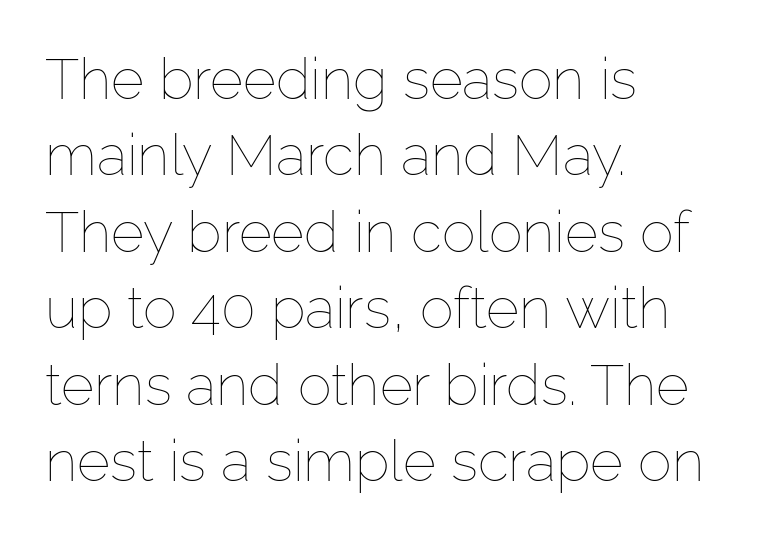
The image shows 57 px thin type, upright; set left-aligned, normal line spacing (1.34x), normal letter spacing, not underlined; low stroke contrast and a medium x-height.
